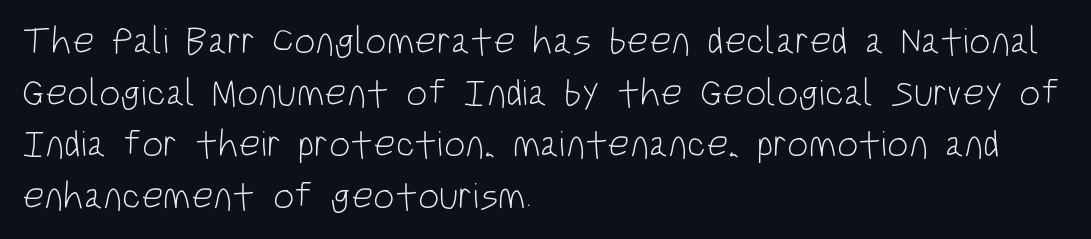
The image shows 38 px light, condensed sans-serif type, upright; set left-aligned, normal line spacing (1.36x), normal letter spacing, not underlined; low stroke contrast and a large x-height.
